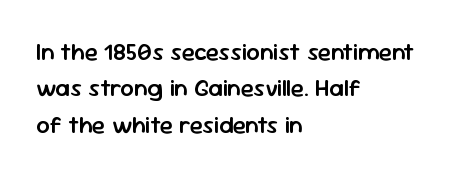
The image shows 24 px text type, upright; set left-aligned, normal line spacing (1.52x), normal letter spacing, not underlined.
